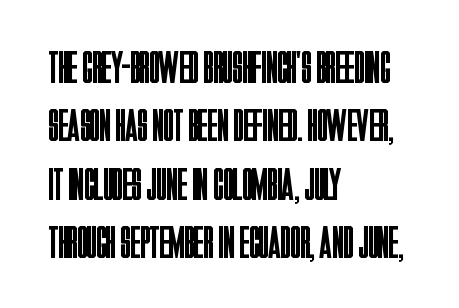
Honestly, there is no underline to notice here at all. The rendering keeps characters at their native spacing. Looks like regular typesetting: each glyph gets only the width it needs. The passage is arranged the way most books set body copy — flush left.
